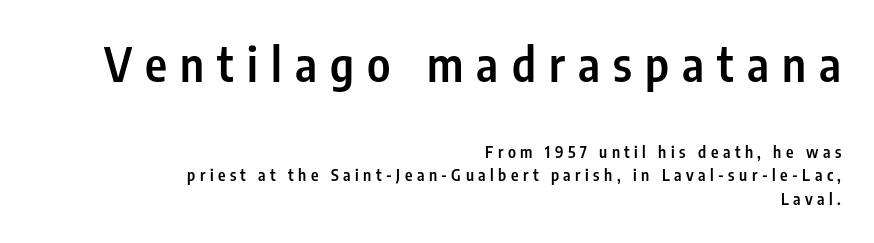
The image shows 47 px semibold, condensed sans-serif type, upright; set right-aligned, normal line spacing (1.49x), unusually wide letter spacing (+0.28 em), not underlined; the first (top) block is 2.94x larger; low stroke contrast and a medium x-height.
